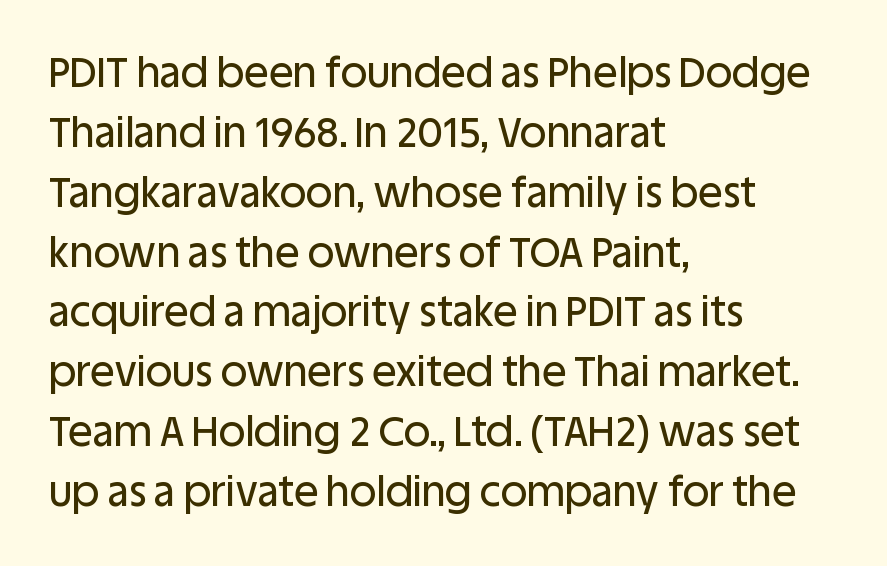
{"serif": "no", "italic": "no", "width": "normal", "stroke_contrast": "low", "x_height": "large", "monospaced": "no", "underline": "no", "align": "left", "line_spacing": "normal", "line_spacing_ratio": 1.46, "letter_spacing": "normal", "letter_spacing_em": 0.0, "glyph_px": 41}
